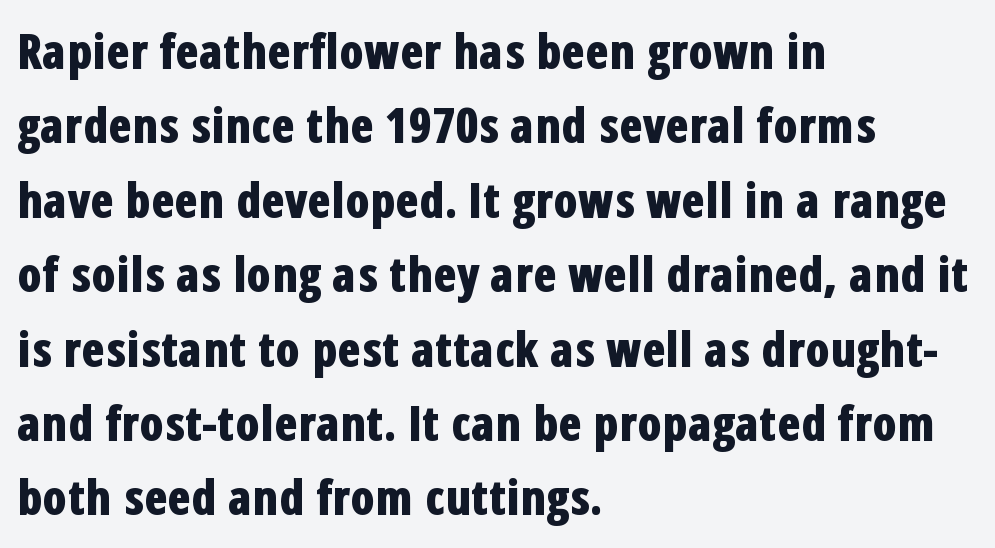
Think of a printed novel: that variable character pitch is what you see here. The passage is arranged the way most books set body copy — flush left. Does the weight exceed regular? Yes, all the way to bold. These lines keep a tight, regular rhythm from letter to letter. In terms of posture, this sample is upright. This sample uses a sans-serif face.
